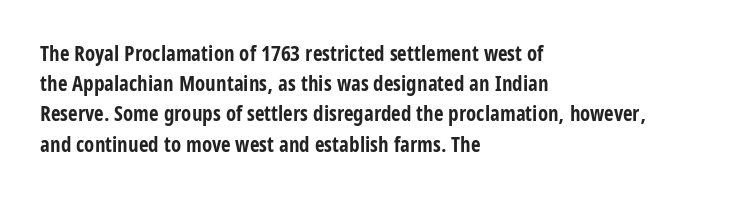
Q: Is the text bold? A: Yes.
Q: Is the text italic (slanted)? A: No, it is upright.
Q: Is the text underlined? A: No.
Q: How is the paragraph aligned? A: Left-aligned.
Q: Is the spacing between letters normal or unusually wide? A: Normal.
Q: Is the spacing between lines tight, normal or loose? A: Normal.
